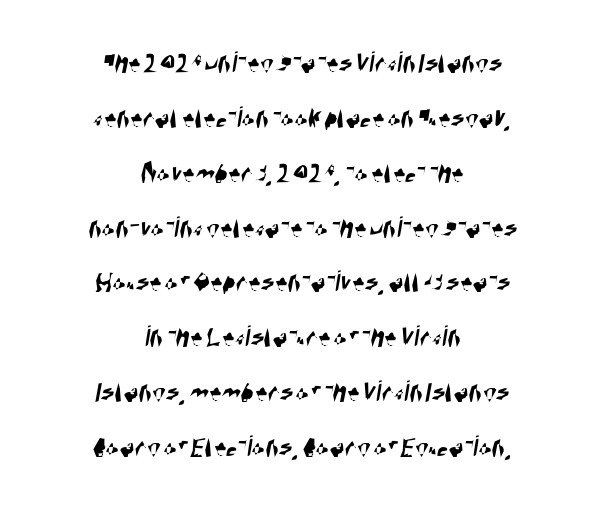
Q: Is the typeface a serif or a sans-serif typeface? A: Sans-serif.
Q: Is the text underlined? A: No.
Q: How is the paragraph aligned? A: Centered.
Q: Is the spacing between letters normal or unusually wide? A: Normal.
Q: Width (condensed, normal, or wide)? A: Condensed.
Q: Stroke contrast? A: High.
Q: x-height? A: Large.
Q: Monospaced? A: No.
